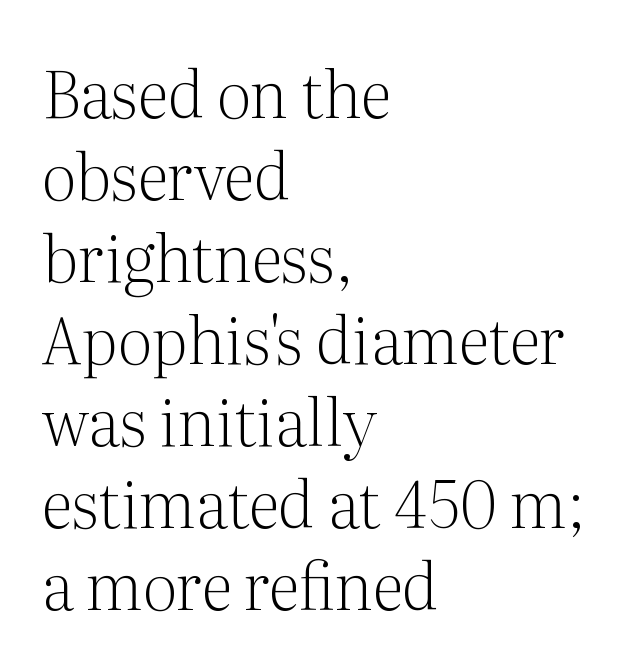
{"serif": "yes", "italic": "no", "bold": "no", "weight": "light", "width": "normal", "stroke_contrast": "medium", "x_height": "medium", "monospaced": "no", "underline": "no", "align": "left", "line_spacing": "normal", "line_spacing_ratio": 1.28, "letter_spacing": "normal", "letter_spacing_em": 0.0, "glyph_px": 64}
